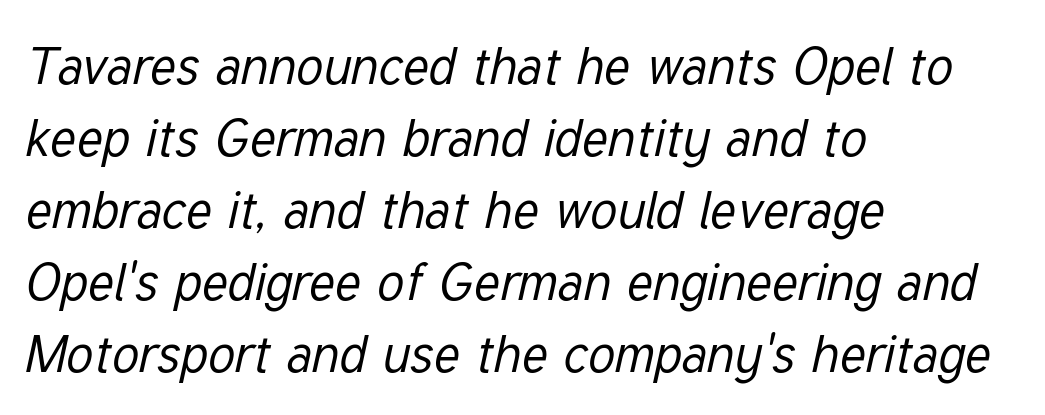
Q: Is the text bold? A: No.
Q: Is the text italic (slanted)? A: Yes, it leans right by about 12 degrees.
Q: Is the text underlined? A: No.
Q: How is the paragraph aligned? A: Left-aligned.
Q: Is the spacing between letters normal or unusually wide? A: Normal.
Q: Is the spacing between lines tight, normal or loose? A: Normal.
Q: Width (condensed, normal, or wide)? A: Condensed.
Q: Stroke contrast? A: Low.
Q: x-height? A: Medium.
Q: Monospaced? A: No.
